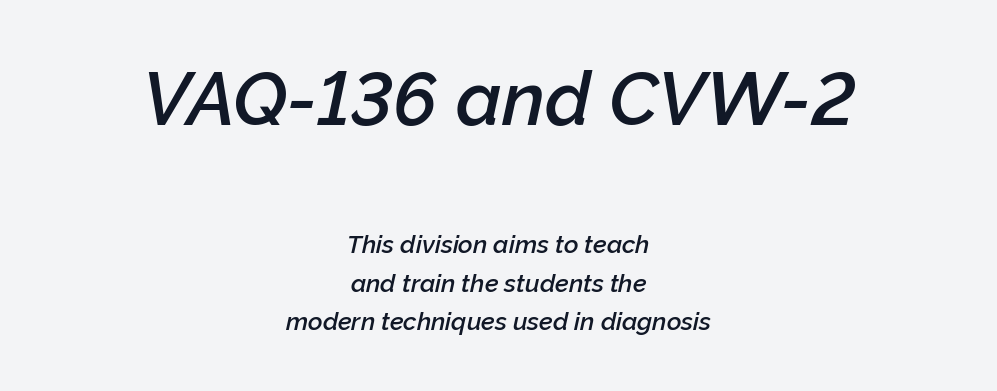
Q: Is the text bold? A: Semi-bold.
Q: Is the text italic (slanted)? A: Yes, it leans right by about 12 degrees.
Q: Is the text underlined? A: No.
Q: How is the paragraph aligned? A: Centered.
Q: Is the spacing between letters normal or unusually wide? A: Normal.
Q: Is the spacing between lines tight, normal or loose? A: Normal.
Q: Which block of text is set in a larger size, the first (top) or the second (bottom)? A: The first (top) one.
Q: Width (condensed, normal, or wide)? A: Normal.
Q: Stroke contrast? A: Low.
Q: x-height? A: Medium.
Q: Monospaced? A: No.
